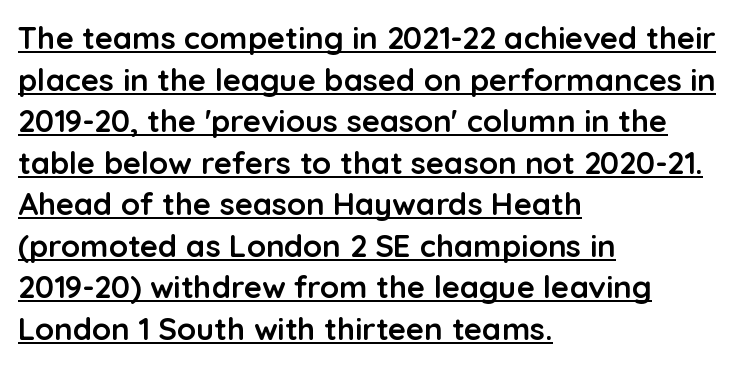
The image shows 31 px semibold sans-serif type, upright; set left-aligned, normal line spacing (1.34x), normal letter spacing, underlined; low stroke contrast and a medium x-height.
